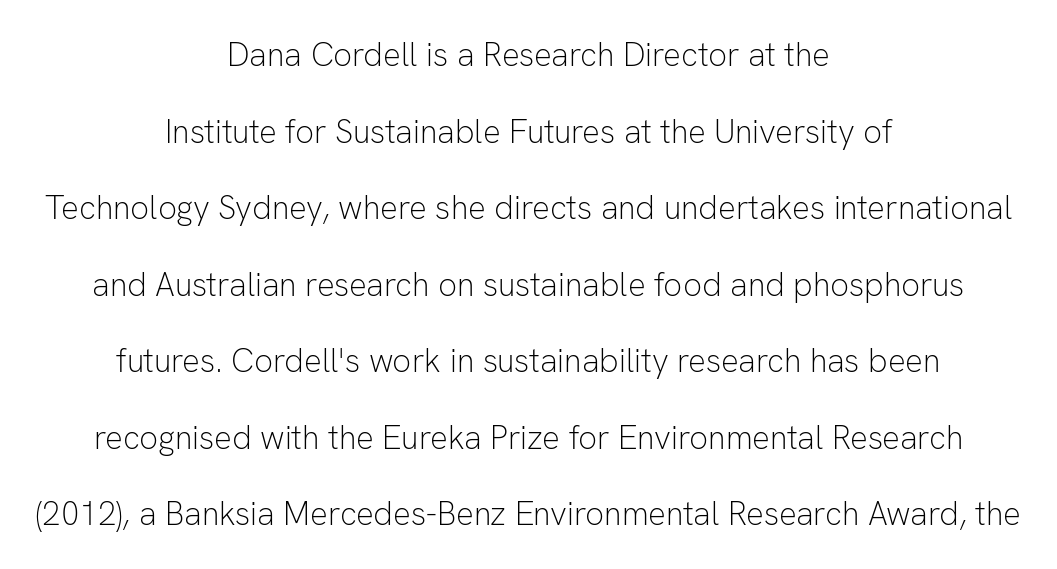
{"serif": "no", "italic": "no", "bold": "no", "weight": "light", "width": "normal", "stroke_contrast": "low", "x_height": "medium", "monospaced": "no", "underline": "no", "align": "center", "line_spacing": "loose", "line_spacing_ratio": 2.32, "letter_spacing": "normal", "letter_spacing_em": 0.0, "glyph_px": 33}
